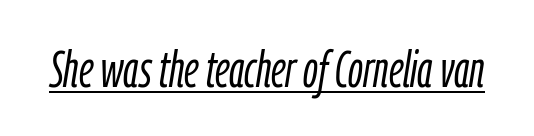
Slanted lettering throughout. Think of a printed novel: that variable character pitch is what you see here. How are the letters spaced? Ordinarily, with no added tracking. Has an underline been added? It has. The weight tops out at a normal text grade.
